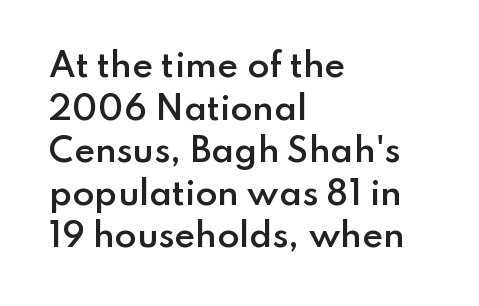
The image shows 32 px semibold sans-serif type, upright; set left-aligned, normal line spacing (1.33x), normal letter spacing, not underlined; low stroke contrast and a small x-height.
